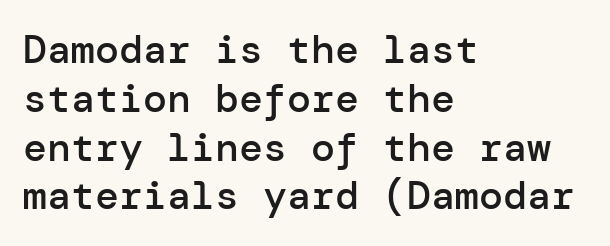
{"serif": "no", "italic": "no", "bold": "semi", "weight": "semibold", "width": "normal", "stroke_contrast": "low", "x_height": "medium", "underline": "no", "align": "left", "line_spacing_ratio": 1.22, "letter_spacing": "normal", "letter_spacing_em": 0.0, "glyph_px": 40}
